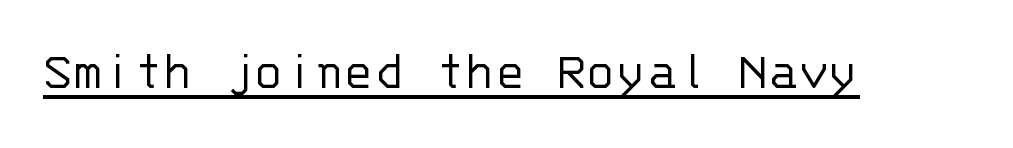
{"serif": "no", "italic": "no", "bold": "no", "weight": "light", "width": "normal", "stroke_contrast": "low", "x_height": "large", "monospaced": "yes", "underline": "yes", "letter_spacing": "normal", "letter_spacing_em": 0.0, "glyph_px": 56}
